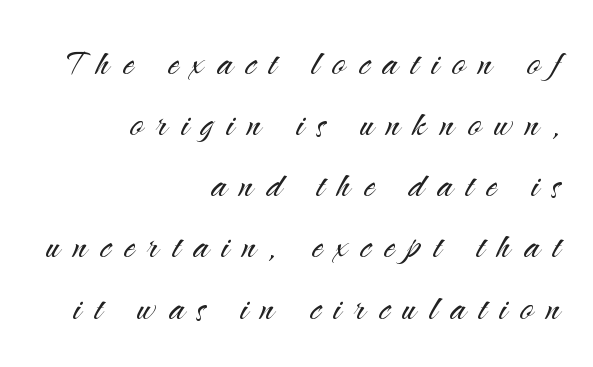
The image shows 44 px light sans-serif type; set right-aligned, normal line spacing (1.39x), unusually wide letter spacing (+0.3 em), not underlined; medium stroke contrast and a small x-height.
